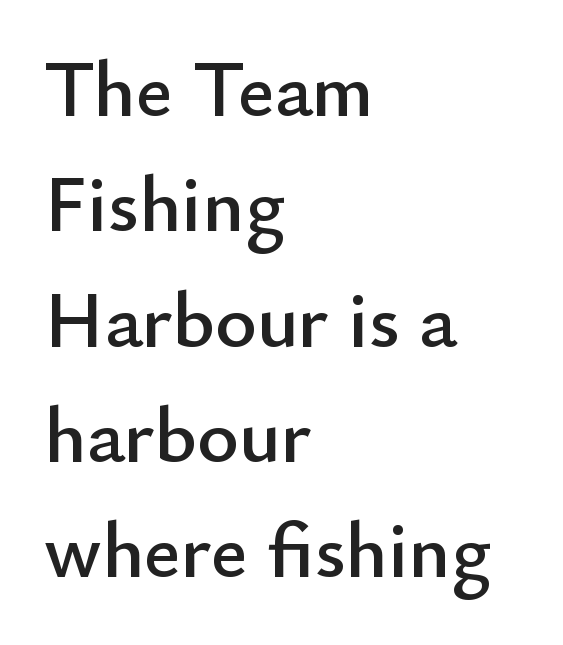
Q: Is the text italic (slanted)? A: No, it is upright.
Q: Is the typeface a serif or a sans-serif typeface? A: Sans-serif.
Q: Is the text underlined? A: No.
Q: How is the paragraph aligned? A: Left-aligned.
Q: Is the spacing between letters normal or unusually wide? A: Normal.
Q: Is the spacing between lines tight, normal or loose? A: Normal.
Q: Width (condensed, normal, or wide)? A: Normal.
Q: Stroke contrast? A: Low.
Q: x-height? A: Small.
Q: Monospaced? A: No.
